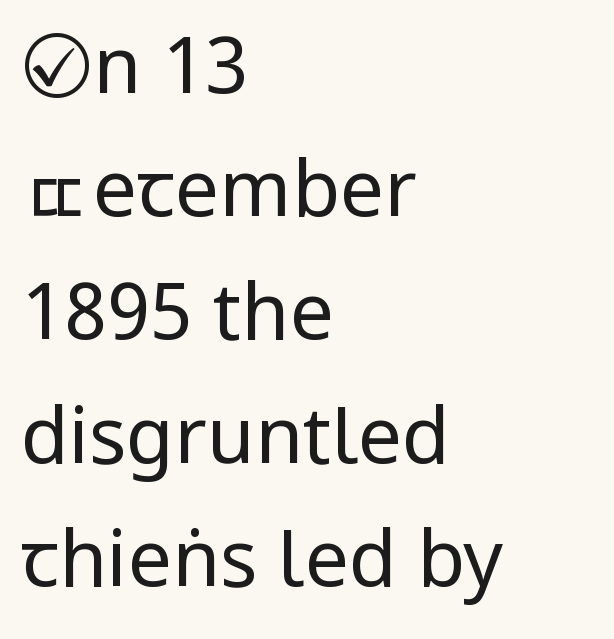
The image shows 78 px regular-weight, condensed sans-serif type, upright; set left-aligned, normal line spacing (1.58x), normal letter spacing, not underlined; low stroke contrast and a large x-height.
